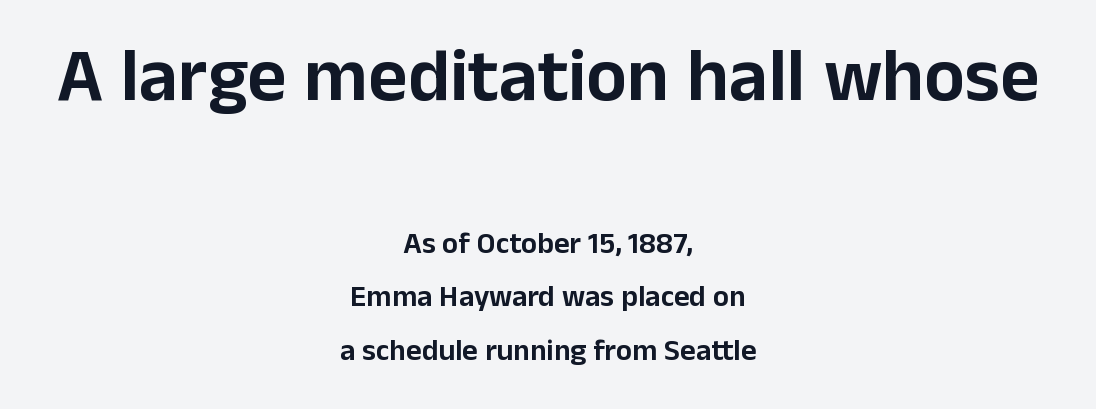
Q: Is the text italic (slanted)? A: No, it is upright.
Q: Is the typeface a serif or a sans-serif typeface? A: Sans-serif.
Q: Is the text underlined? A: No.
Q: How is the paragraph aligned? A: Centered.
Q: Is the spacing between letters normal or unusually wide? A: Normal.
Q: Which block of text is set in a larger size, the first (top) or the second (bottom)? A: The first (top) one.
Q: Width (condensed, normal, or wide)? A: Normal.
Q: Stroke contrast? A: Low.
Q: x-height? A: Medium.
Q: Monospaced? A: No.
